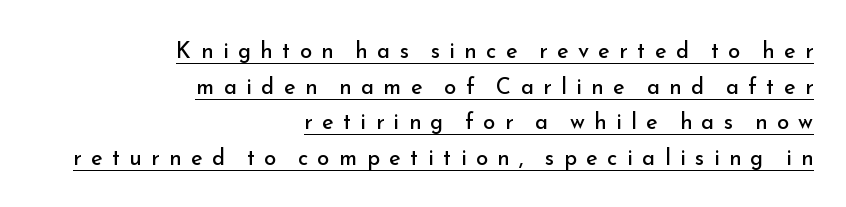
{"italic": "no", "bold": "no", "underline": "yes", "align": "right", "line_spacing": "normal", "line_spacing_ratio": 1.62, "letter_spacing": "wide", "letter_spacing_em": 0.43, "glyph_px": 22}
